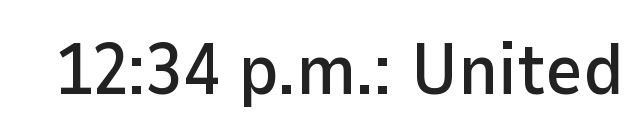
The image shows 73 px sans-serif type, upright; set normal letter spacing, not underlined; low stroke contrast and a medium x-height.
